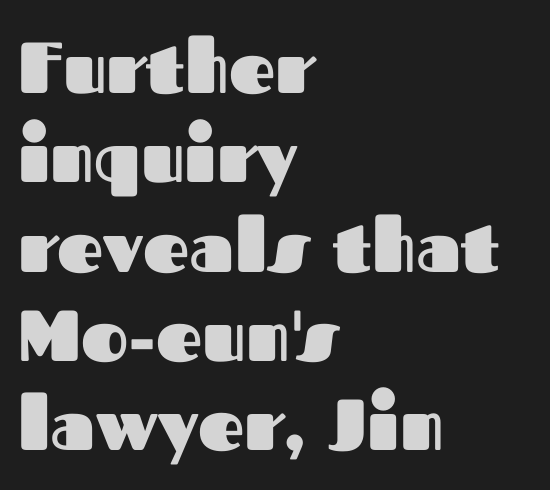
Letter spacing: default. The passage shown is typeset with a sans-serif family. The gap between lines stays unmarked. Heavy-handed strokes throughout: this text is bold. The paragraph shown leans on its left margin. The passage shown is typed in a proportional face where columns would drift.
